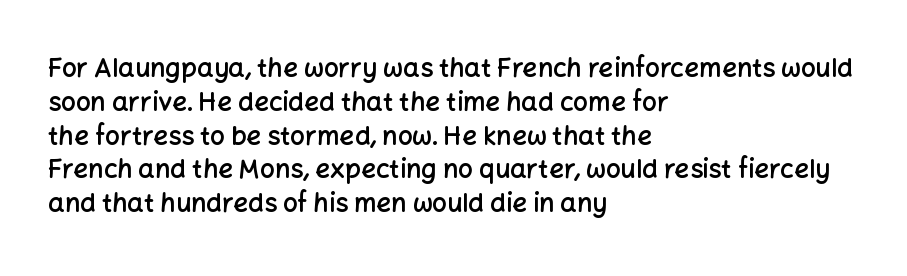
{"italic": "no", "bold": "semi", "underline": "no", "align": "left", "line_spacing": "normal", "line_spacing_ratio": 1.3, "letter_spacing": "normal", "letter_spacing_em": 0.0, "glyph_px": 26}
